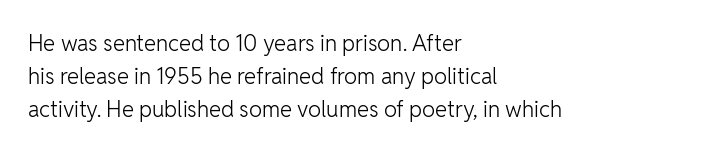
Tall strokes in this sample are plumb rather than angled. Weight: regular or lighter. Tracking value appears to be zero — textbook default spacing. The passage shown stacks its lines at a standard gap. The lines in this sample share a left origin and differ only in where they stop. Anything drawn beneath the words? Only blank space.
